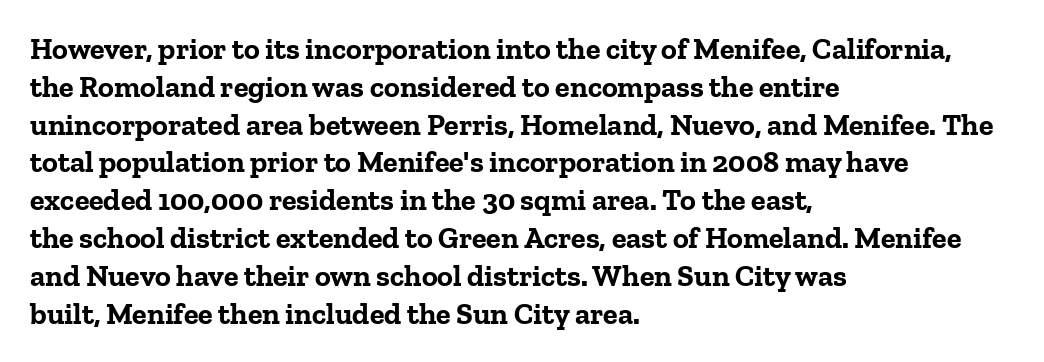
These lines were composed using upright roman letters. Horizontal bands of white between lines are of average thickness. The rendering uses natural spacing where letterforms have individual widths. The glyphs are unaccompanied by any horizontal stroke below them. Each glyph is drawn with heavy, bold strokes. The face used here is seriffed, in the tradition of book romans.
